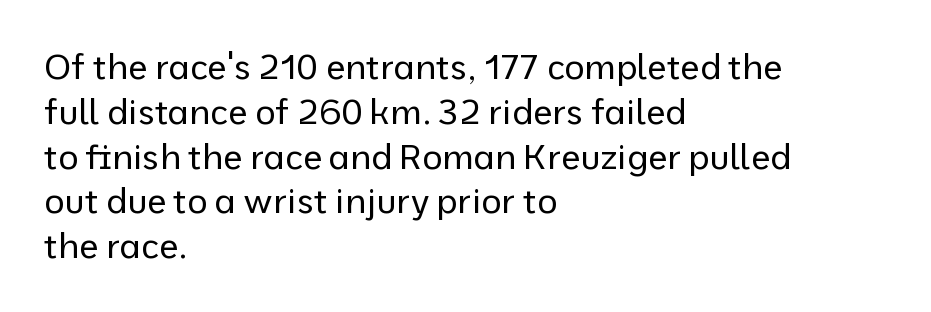
Alignment: flush left. Clear beneath every line of the passage. Posture: straight, roman, zero tilt. This reads as an unemphasized weight, regular at the heaviest. A typesetter would label this face a sans. Honestly, the letter spacing is just normal — you wouldn't notice it.
